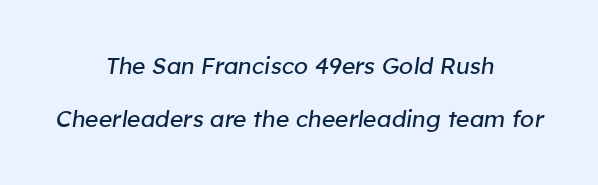
The image shows 23 px text type, italic (leaning right); set centered, loose line spacing (2.31x), normal letter spacing, not underlined.
